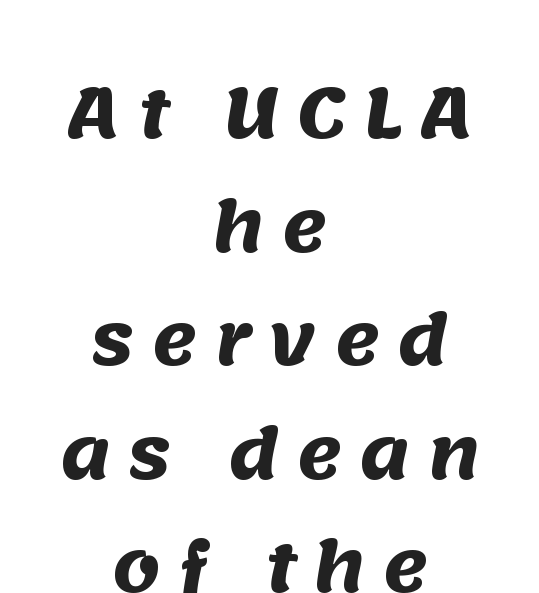
The image shows 68 px heavy sans-serif type; set centered, normal line spacing (1.67x), unusually wide letter spacing (+0.26 em), not underlined; medium stroke contrast and a large x-height.
